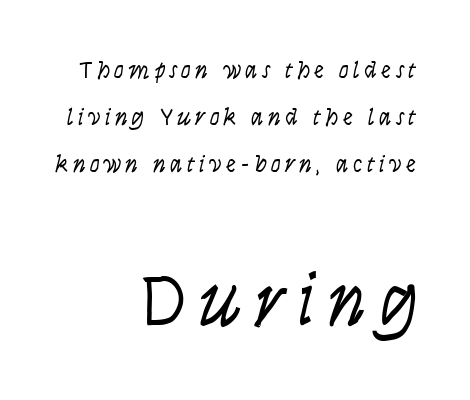
{"italic": "yes", "lean": "right", "slant_degrees": 9, "bold": "no", "weight": "light", "width": "condensed", "stroke_contrast": "low", "x_height": "large", "monospaced": "no", "underline": "no", "align": "right", "line_spacing_ratio": 1.88, "larger_block": "second", "size_ratio": 3.0, "glyph_px": 75}
